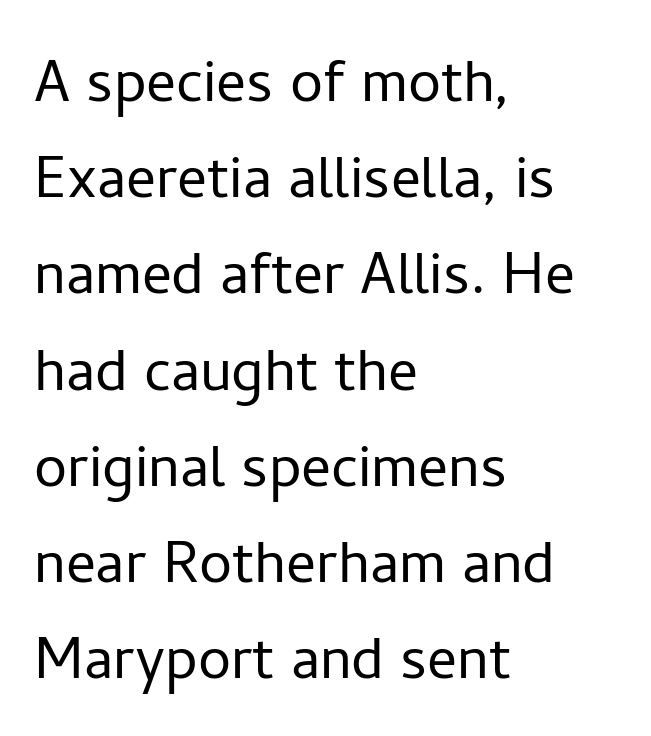
{"serif": "no", "italic": "no", "bold": "no", "weight": "light", "width": "normal", "stroke_contrast": "low", "x_height": "medium", "monospaced": "no", "underline": "no", "align": "left", "line_spacing": "normal", "line_spacing_ratio": 1.3, "letter_spacing": "normal", "letter_spacing_em": 0.0, "glyph_px": 74}
